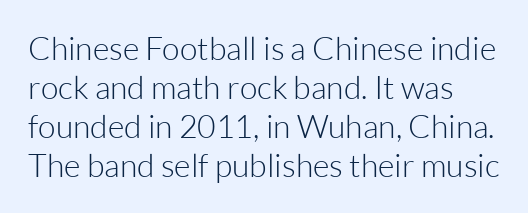
Spacing verdict: proportional, widths tailored to each character. The weight tops out at a normal text grade. Nobody touched the tracking dial on this one. Grotesque or geometric, the face here clearly has no serifs. A typesetter would mark this as roman, not italic.
